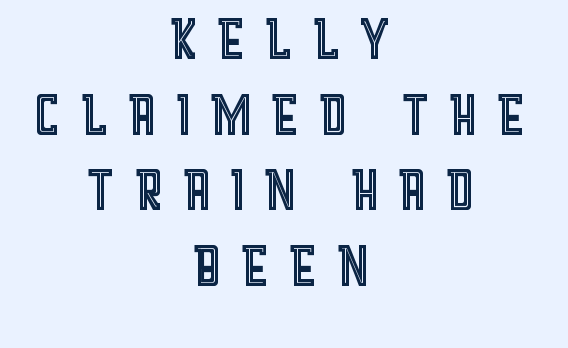
Q: Is the text italic (slanted)? A: No, it is upright.
Q: Is the text underlined? A: No.
Q: How is the paragraph aligned? A: Centered.
Q: Is the spacing between letters normal or unusually wide? A: Unusually wide.
Q: Is the spacing between lines tight, normal or loose? A: Tight.
Q: Width (condensed, normal, or wide)? A: Condensed.
Q: x-height? A: Large.
Q: Monospaced? A: No.
